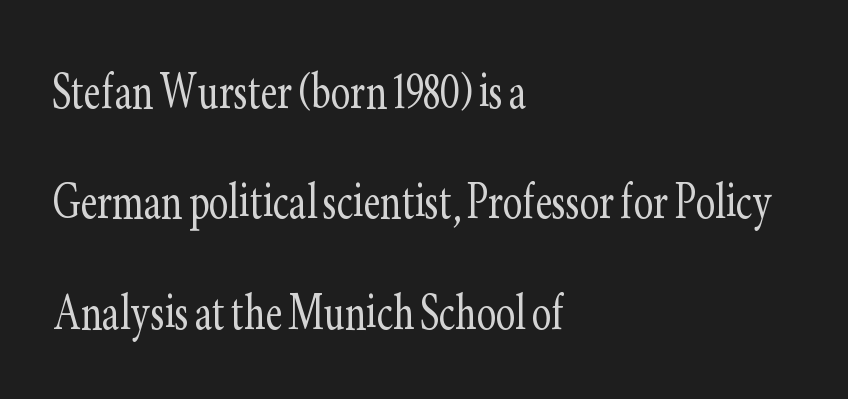
Q: Is the text bold? A: No.
Q: Is the text italic (slanted)? A: No, it is upright.
Q: Is the typeface a serif or a sans-serif typeface? A: Serif.
Q: Is the text underlined? A: No.
Q: How is the paragraph aligned? A: Left-aligned.
Q: Is the spacing between letters normal or unusually wide? A: Normal.
Q: Width (condensed, normal, or wide)? A: Condensed.
Q: Stroke contrast? A: Low.
Q: x-height? A: Small.
Q: Monospaced? A: No.
